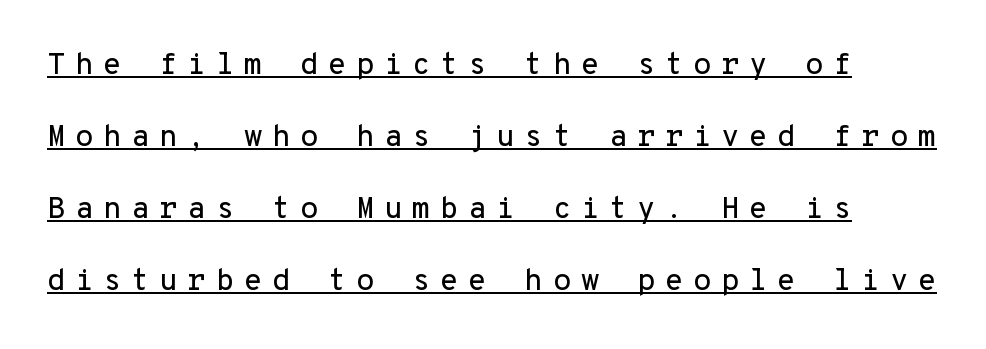
{"serif": "no", "italic": "no", "width": "normal", "stroke_contrast": "low", "x_height": "medium", "monospaced": "yes", "underline": "yes", "line_spacing": "loose", "line_spacing_ratio": 2.4, "letter_spacing": "wide", "letter_spacing_em": 0.32, "glyph_px": 30}
